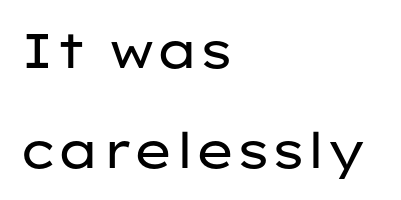
Q: Is the text bold? A: No.
Q: Is the text italic (slanted)? A: No, it is upright.
Q: Is the typeface a serif or a sans-serif typeface? A: Sans-serif.
Q: Is the text underlined? A: No.
Q: How is the paragraph aligned? A: Left-aligned.
Q: Is the spacing between letters normal or unusually wide? A: Normal.
Q: Is the spacing between lines tight, normal or loose? A: Loose.
Q: Width (condensed, normal, or wide)? A: Wide.
Q: Stroke contrast? A: Low.
Q: x-height? A: Medium.
Q: Monospaced? A: No.
